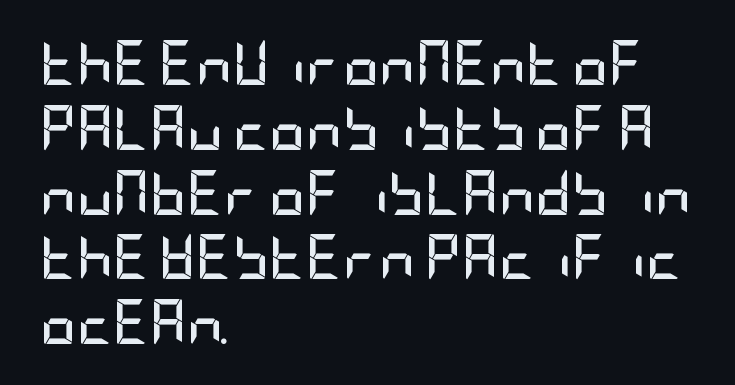
Vertical spacing — default. Visually the block forms a straight wall on the left and a jagged coastline on the right. This is sans-serif lettering, the kind often seen on screens and signage. Words appear dense and cohesive because spacing is normal. Posture: straight, roman, zero tilt. Type without underlining.
